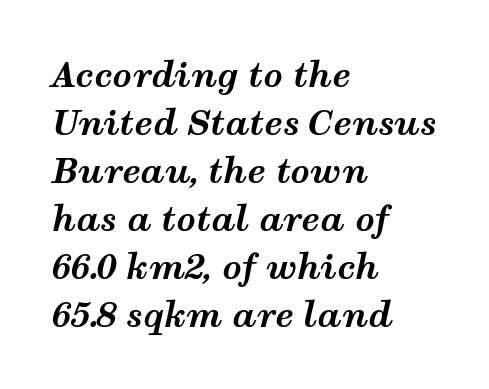
The image shows 34 px bold, wide type, italic (leaning right); set left-aligned, normal line spacing (1.41x), normal letter spacing, not underlined; medium stroke contrast and a medium x-height.
